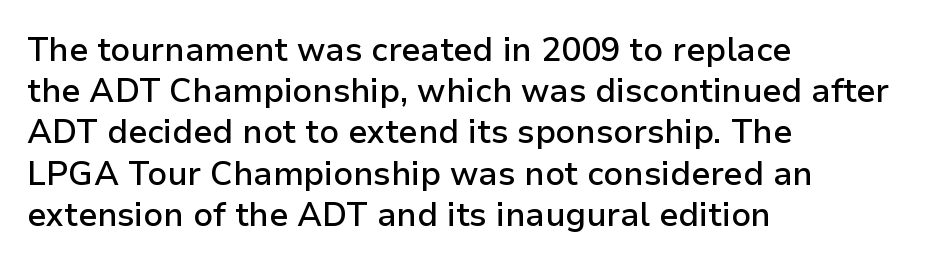
{"serif": "no", "italic": "no", "bold": "semi", "weight": "semibold", "width": "normal", "stroke_contrast": "low", "x_height": "medium", "monospaced": "no", "underline": "no", "align": "left", "line_spacing": "normal", "line_spacing_ratio": 1.25, "letter_spacing": "normal", "letter_spacing_em": 0.0, "glyph_px": 33}
